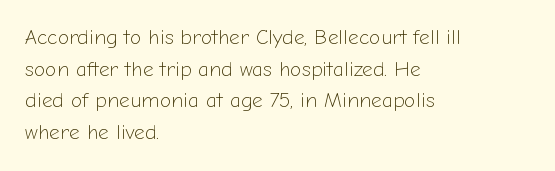
Q: Is the text bold? A: No.
Q: Is the text italic (slanted)? A: No, it is upright.
Q: Is the text underlined? A: No.
Q: How is the paragraph aligned? A: Left-aligned.
Q: Is the spacing between letters normal or unusually wide? A: Normal.
Q: Is the spacing between lines tight, normal or loose? A: Normal.
